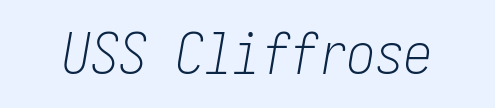
{"italic": "yes", "lean": "right", "slant_degrees": 10, "bold": "no", "weight": "light", "width": "condensed", "stroke_contrast": "low", "x_height": "medium", "underline": "no", "letter_spacing": "normal", "letter_spacing_em": 0.0, "glyph_px": 57}
